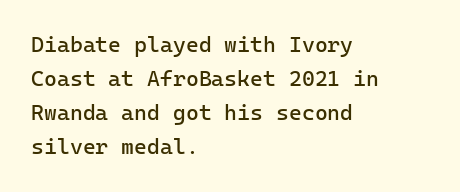
Q: Is the text bold? A: No.
Q: Is the text italic (slanted)? A: No, it is upright.
Q: Is the text underlined? A: No.
Q: How is the paragraph aligned? A: Left-aligned.
Q: Is the spacing between letters normal or unusually wide? A: Normal.
Q: Is the spacing between lines tight, normal or loose? A: Normal.
